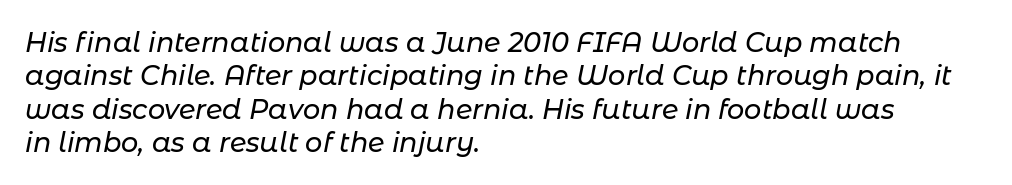
{"italic": "yes", "lean": "right", "slant_degrees": 11, "underline": "no", "align": "left", "line_spacing_ratio": 1.24, "letter_spacing": "normal", "letter_spacing_em": 0.0, "glyph_px": 27}
